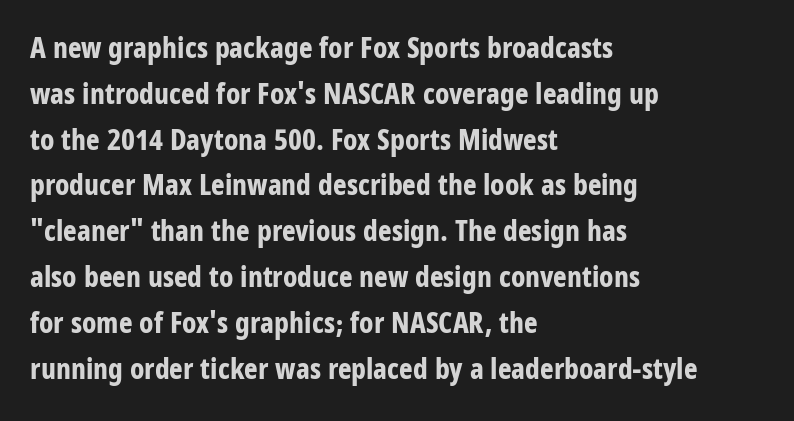
Q: Is the text bold? A: Yes.
Q: Is the text italic (slanted)? A: No, it is upright.
Q: Is the typeface a serif or a sans-serif typeface? A: Sans-serif.
Q: Is the text underlined? A: No.
Q: How is the paragraph aligned? A: Left-aligned.
Q: Is the spacing between letters normal or unusually wide? A: Normal.
Q: Is the spacing between lines tight, normal or loose? A: Normal.
Q: Width (condensed, normal, or wide)? A: Condensed.
Q: Stroke contrast? A: Low.
Q: x-height? A: Large.
Q: Monospaced? A: No.
